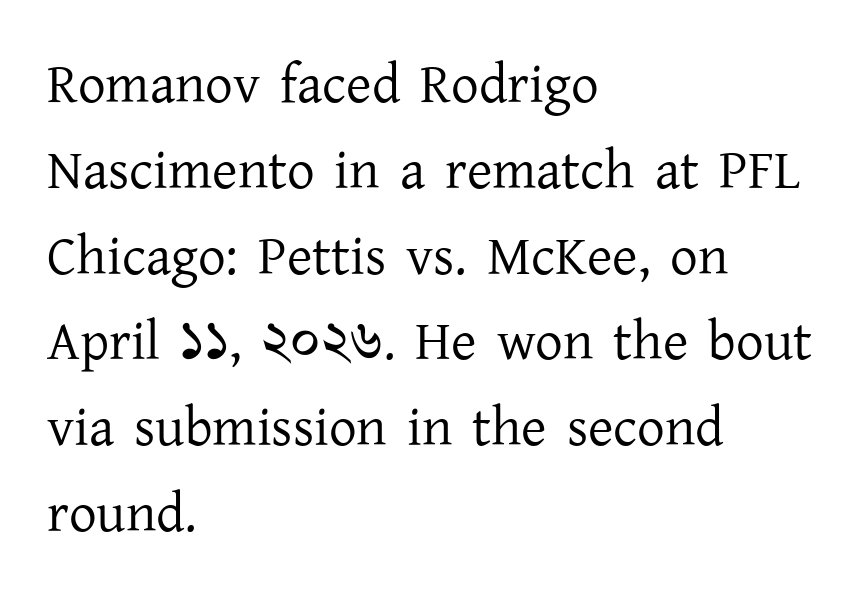
The image shows 55 px regular-weight serif type, upright; set left-aligned, normal line spacing (1.56x), normal letter spacing, not underlined; low stroke contrast and a medium x-height.
